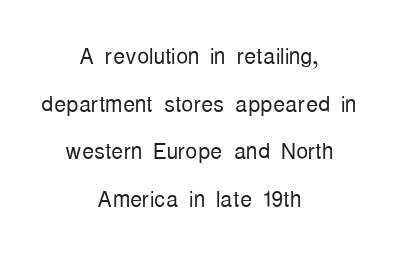
Q: Is the text bold? A: No.
Q: Is the text italic (slanted)? A: No, it is upright.
Q: Is the typeface a serif or a sans-serif typeface? A: Sans-serif.
Q: Is the text underlined? A: No.
Q: How is the paragraph aligned? A: Centered.
Q: Is the spacing between letters normal or unusually wide? A: Normal.
Q: Is the spacing between lines tight, normal or loose? A: Normal.
Q: Width (condensed, normal, or wide)? A: Condensed.
Q: Stroke contrast? A: Low.
Q: x-height? A: Medium.
Q: Monospaced? A: No.
